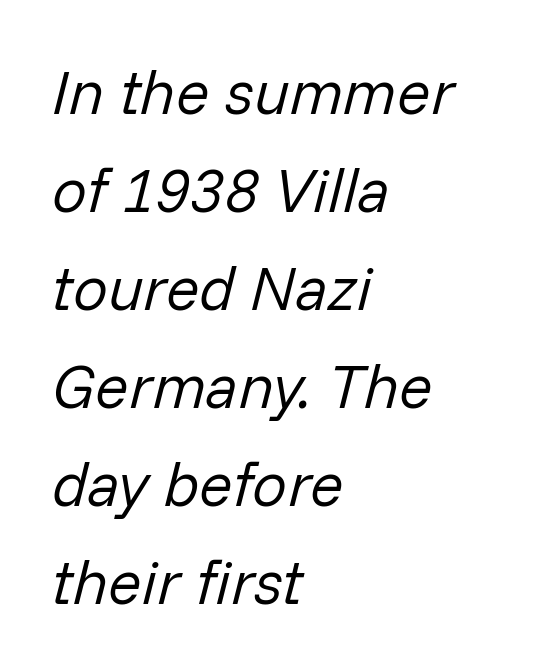
The image shows 62 px regular-weight type, italic (leaning right); set left-aligned, normal line spacing (1.58x), normal letter spacing, not underlined; low stroke contrast and a medium x-height.
